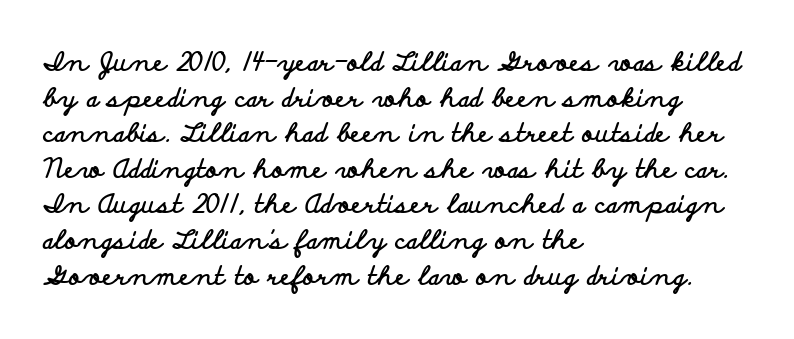
Descenders are the only things crossing below the line. Weight: bold. The tracking reads as untouched default to a designer's eye.
